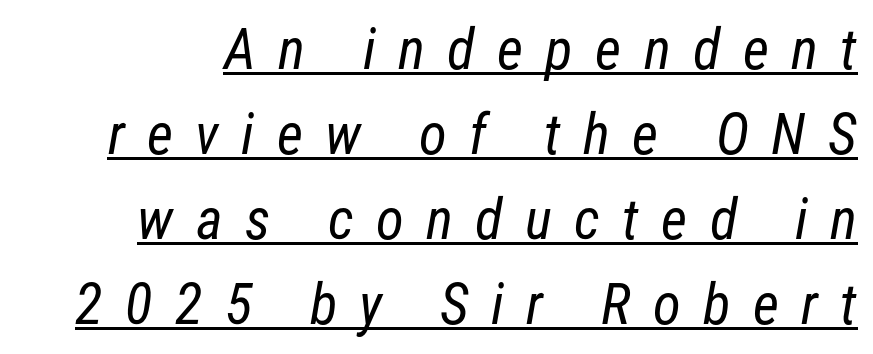
Q: Is the text bold? A: No.
Q: Is the typeface a serif or a sans-serif typeface? A: Sans-serif.
Q: Is the text underlined? A: Yes.
Q: Is the spacing between letters normal or unusually wide? A: Unusually wide.
Q: Is the spacing between lines tight, normal or loose? A: Normal.
Q: Width (condensed, normal, or wide)? A: Condensed.
Q: Stroke contrast? A: Low.
Q: x-height? A: Medium.
Q: Monospaced? A: No.
